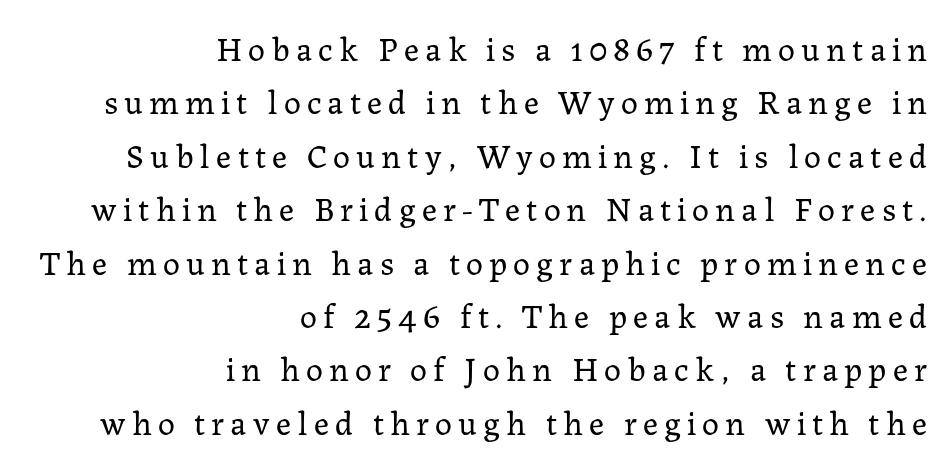
Character widths vary here, with narrow letters taking less room than wide ones. Line endings align vertically; line beginnings do not. Each new line begins a customary step beneath the previous one. Typographically, this falls in the serif category. If you drew a line through each stem, it would be perfectly vertical.
